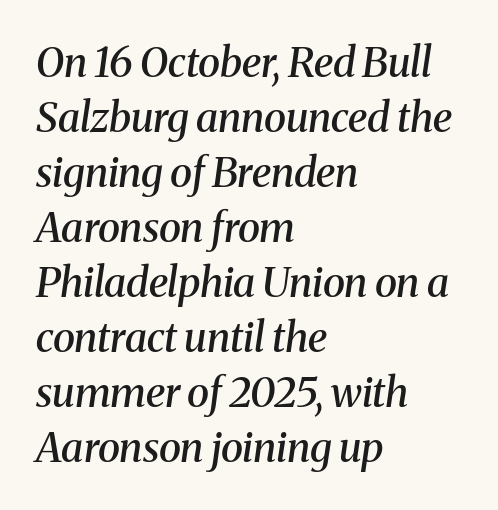
The glyphs have the mass of a demibold cut, below bold. The area under the type is left untouched. The face used here is rendered with its standard letterfit. A typesetter would mark this as italic.
